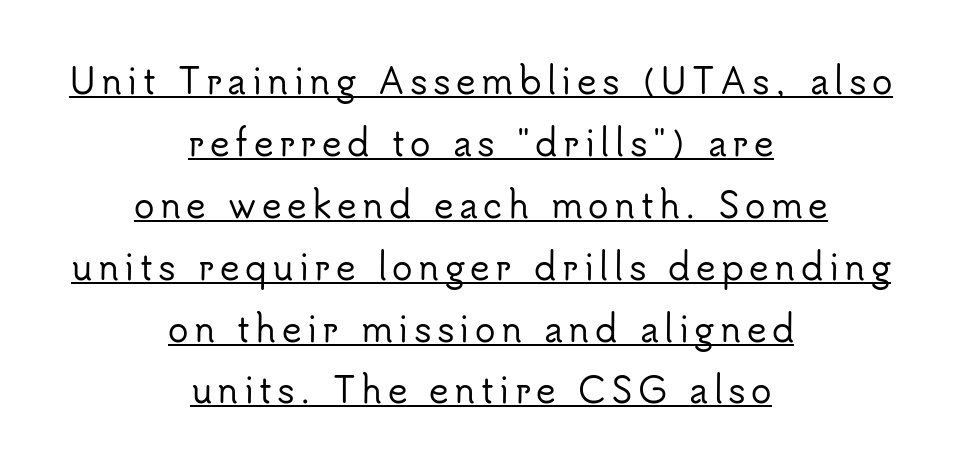
When letters stand straight like this, we call the style roman or upright. The passage shown is typed in a proportional face where columns would drift. Unlike a traditional serif, this face leaves its strokes unadorned. What decoration does the sample have? An underline. One-word summary of the alignment: center.
